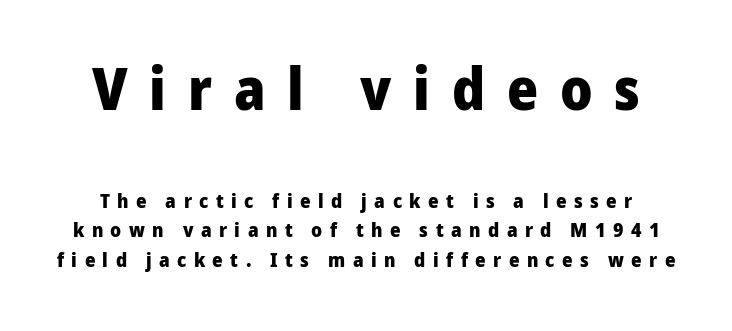
Q: Is the text bold? A: Yes.
Q: Is the text italic (slanted)? A: No, it is upright.
Q: Is the typeface a serif or a sans-serif typeface? A: Sans-serif.
Q: Is the text underlined? A: No.
Q: Is the spacing between letters normal or unusually wide? A: Unusually wide.
Q: Is the spacing between lines tight, normal or loose? A: Normal.
Q: Which block of text is set in a larger size, the first (top) or the second (bottom)? A: The first (top) one.
Q: Width (condensed, normal, or wide)? A: Normal.
Q: Stroke contrast? A: Low.
Q: x-height? A: Medium.
Q: Monospaced? A: No.
